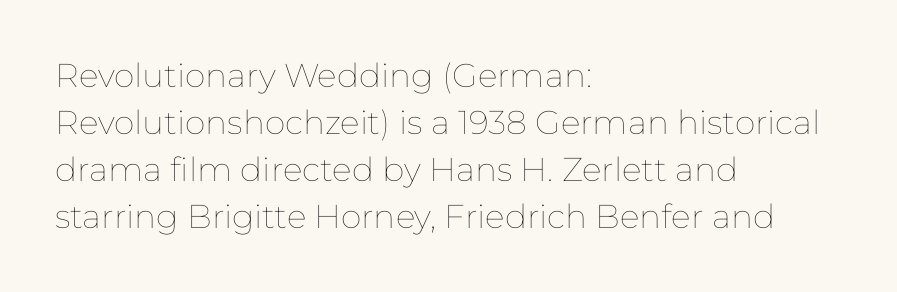
The line texture is even and compact thanks to regular tracking. The letterforms sit at book weight or below. Normally led — the rows are evenly, conventionally spaced. Underline: absent.
